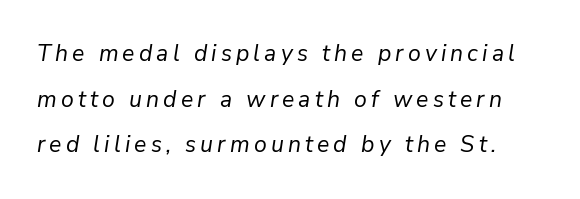
The image shows 23 px text type, italic (leaning right); set loose line spacing (1.98x), not underlined.
